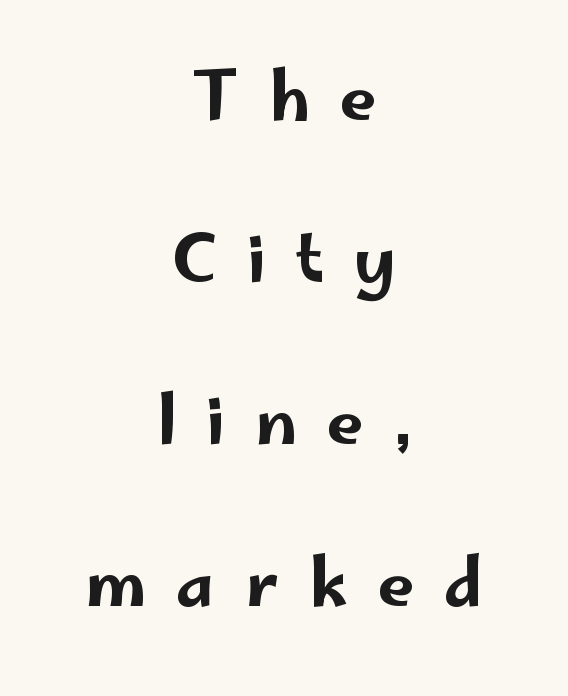
The image shows 65 px wide sans-serif type, upright; set centered, loose line spacing (2.49x), unusually wide letter spacing (+0.46 em), not underlined; low stroke contrast and a small x-height.
